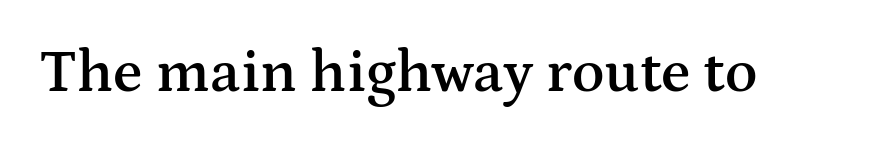
{"serif": "yes", "italic": "no", "bold": "semi", "weight": "semibold", "width": "wide", "stroke_contrast": "medium", "x_height": "medium", "monospaced": "no", "underline": "no", "letter_spacing": "normal", "letter_spacing_em": 0.0, "glyph_px": 60}
